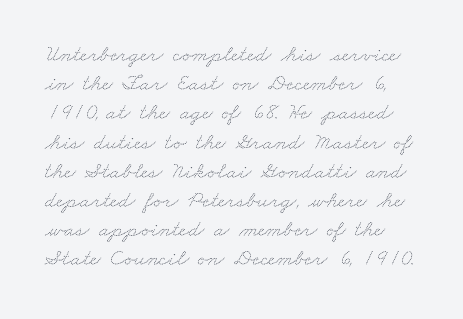
Q: Is the text bold? A: No.
Q: Is the text underlined? A: No.
Q: Is the spacing between letters normal or unusually wide? A: Normal.
Q: Is the spacing between lines tight, normal or loose? A: Normal.
